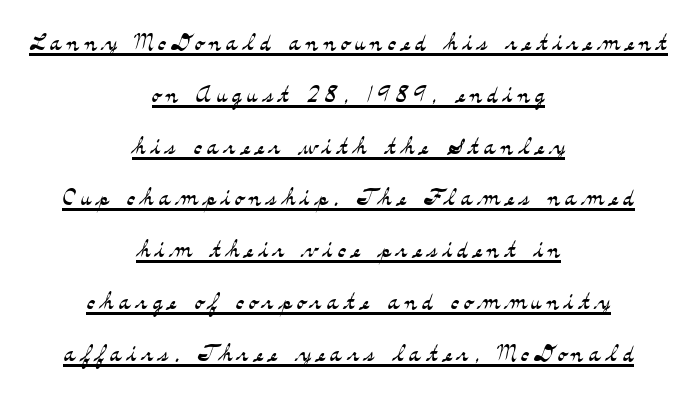
Weight: not bold — regular or lighter. Each letter's strokes conclude with small projecting serifs. The rendering uses a moderate line-height, typical for paragraphs. The letters advance in unequal steps, a hallmark of proportional type. Every word sits above its own underline.
